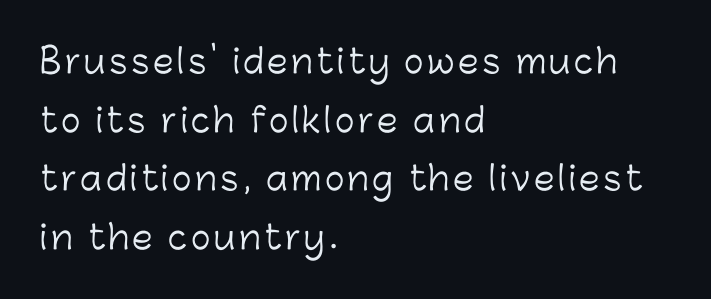
{"serif": "no", "italic": "no", "bold": "no", "weight": "light", "width": "normal", "stroke_contrast": "low", "x_height": "medium", "monospaced": "no", "underline": "no", "align": "left", "line_spacing_ratio": 1.78, "glyph_px": 33}
